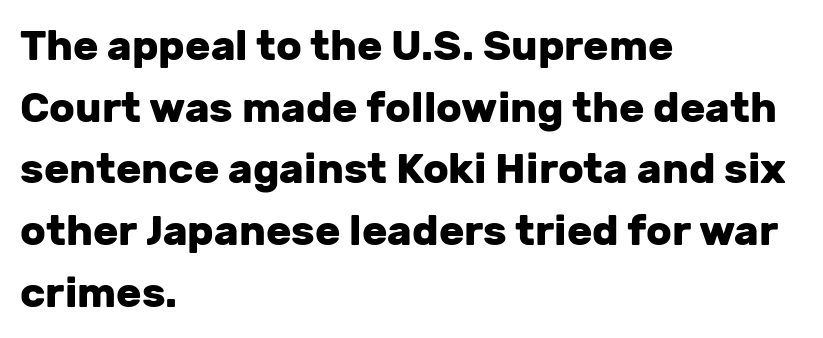
The image shows 42 px heavy sans-serif type, upright; set left-aligned, normal line spacing (1.47x), normal letter spacing, not underlined; low stroke contrast and a medium x-height.
